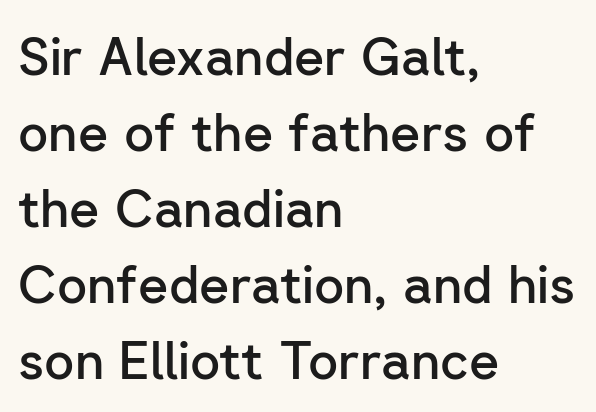
Q: Is the text bold? A: Semi-bold.
Q: Is the text italic (slanted)? A: No, it is upright.
Q: Is the typeface a serif or a sans-serif typeface? A: Sans-serif.
Q: Is the text underlined? A: No.
Q: How is the paragraph aligned? A: Left-aligned.
Q: Is the spacing between letters normal or unusually wide? A: Normal.
Q: Is the spacing between lines tight, normal or loose? A: Normal.
Q: Width (condensed, normal, or wide)? A: Normal.
Q: Stroke contrast? A: Low.
Q: x-height? A: Medium.
Q: Monospaced? A: No.
